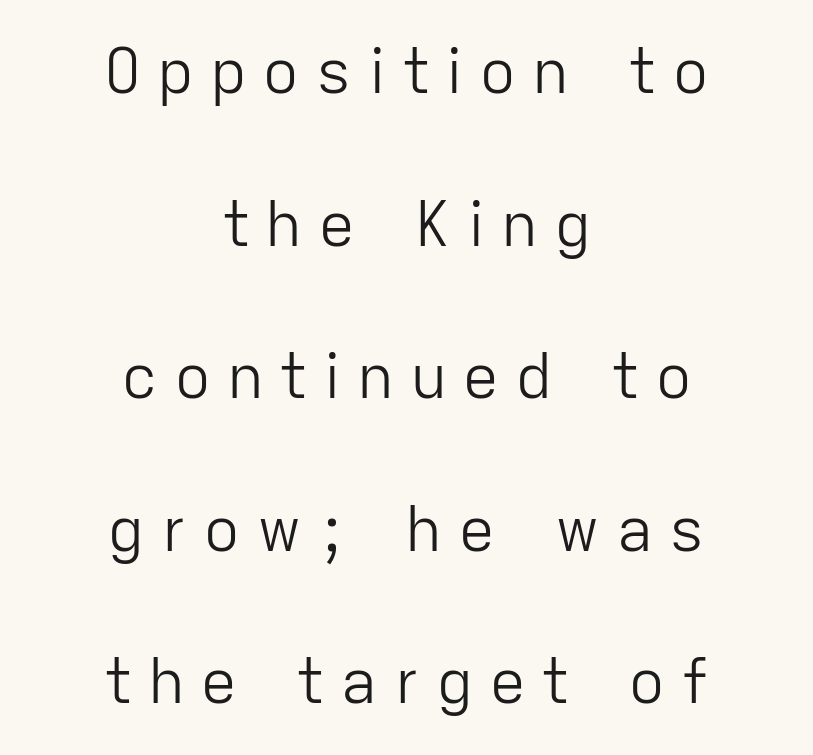
The image shows 62 px light sans-serif type, upright; set centered, loose line spacing (2.46x), unusually wide letter spacing (+0.25 em), not underlined; low stroke contrast and a medium x-height.
